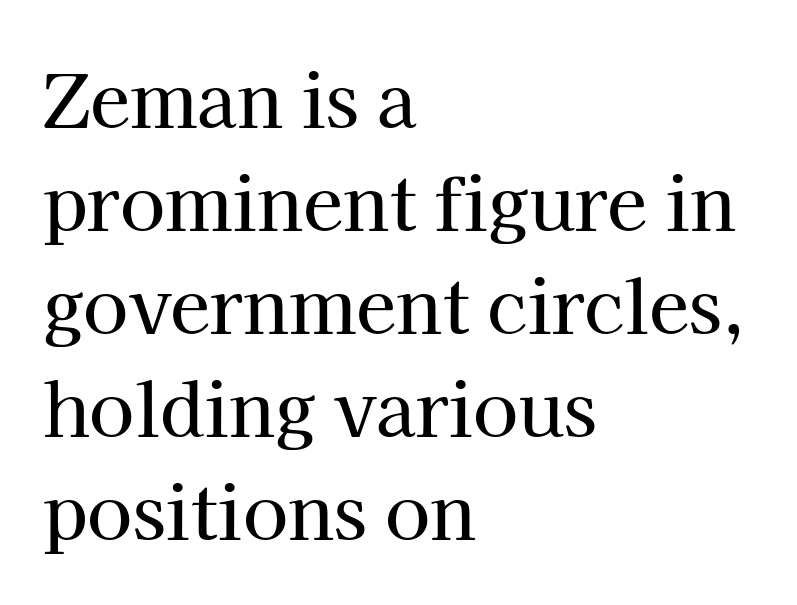
{"serif": "yes", "italic": "no", "width": "normal", "stroke_contrast": "high", "x_height": "medium", "monospaced": "no", "underline": "no", "align": "left", "line_spacing": "normal", "line_spacing_ratio": 1.41, "letter_spacing": "normal", "letter_spacing_em": 0.0, "glyph_px": 73}
